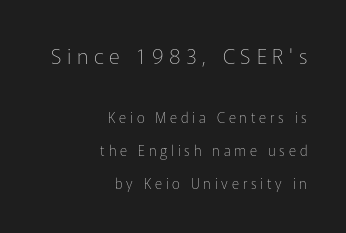
{"italic": "no", "bold": "no", "underline": "no", "align": "right", "line_spacing": "loose", "line_spacing_ratio": 2.37, "letter_spacing": "wide", "letter_spacing_em": 0.27, "larger_block": "first", "size_ratio": 1.5, "glyph_px": 21}
